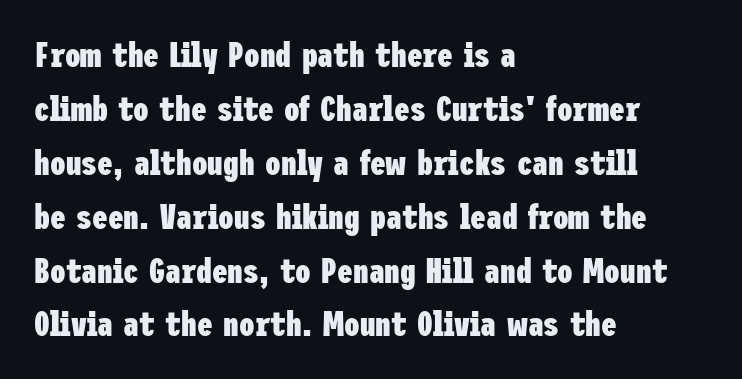
{"serif": "no", "italic": "no", "bold": "yes", "weight": "heavy", "width": "condensed", "stroke_contrast": "low", "x_height": "medium", "underline": "no", "align": "left", "line_spacing": "normal", "line_spacing_ratio": 1.54, "letter_spacing": "normal", "letter_spacing_em": 0.0, "glyph_px": 35}
